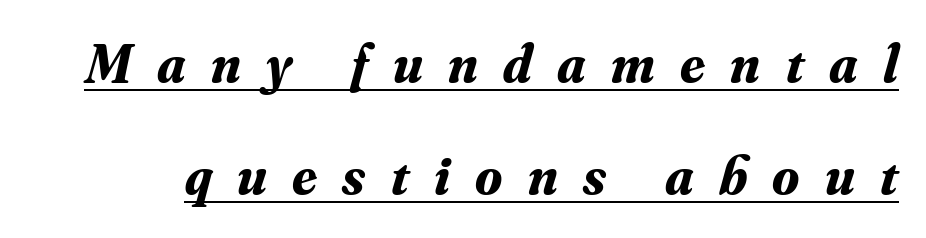
A great deal of white space separates one row of letters from the next. Yep, those are serifs on the letters. Its strokes are broad and dark, the hallmark of bold type. The specimen reads as italic at a glance. The sample's only ornament is a line tracing under the words. The rendering inserts visible extra space after every character.
